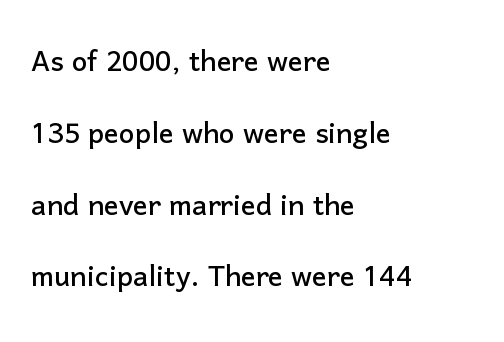
{"serif": "no", "italic": "no", "width": "normal", "stroke_contrast": "low", "x_height": "medium", "monospaced": "no", "underline": "no", "align": "left", "line_spacing": "loose", "line_spacing_ratio": 1.94, "letter_spacing": "normal", "letter_spacing_em": 0.0, "glyph_px": 37}
